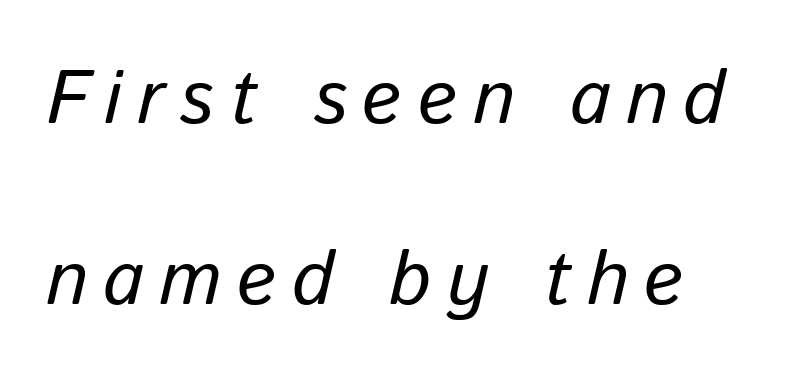
The image shows 76 px regular-weight type, italic (leaning right); set left-aligned, loose line spacing (2.38x), unusually wide letter spacing (+0.2 em), not underlined; low stroke contrast and a medium x-height.
